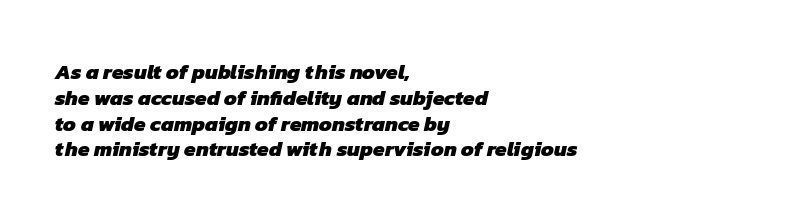
The paragraph has a hard left edge and a soft right edge. This sample uses plain, unmodified letter spacing. Quick note: underline off. Strong, thick strokes mark this as bold type.
